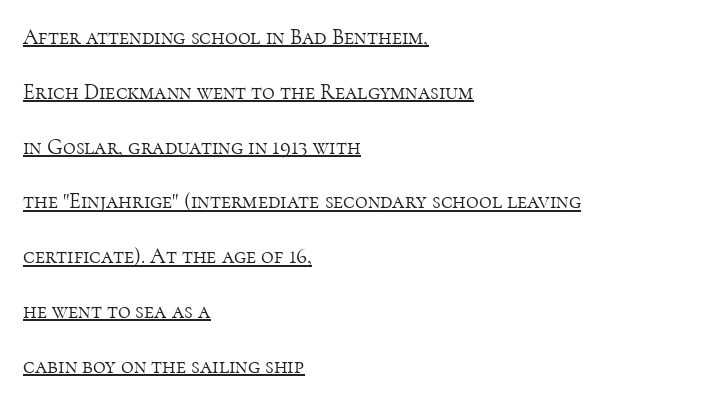
{"italic": "no", "bold": "no", "underline": "yes", "align": "left", "line_spacing": "loose", "line_spacing_ratio": 2.49, "letter_spacing": "normal", "letter_spacing_em": 0.0, "glyph_px": 22}
